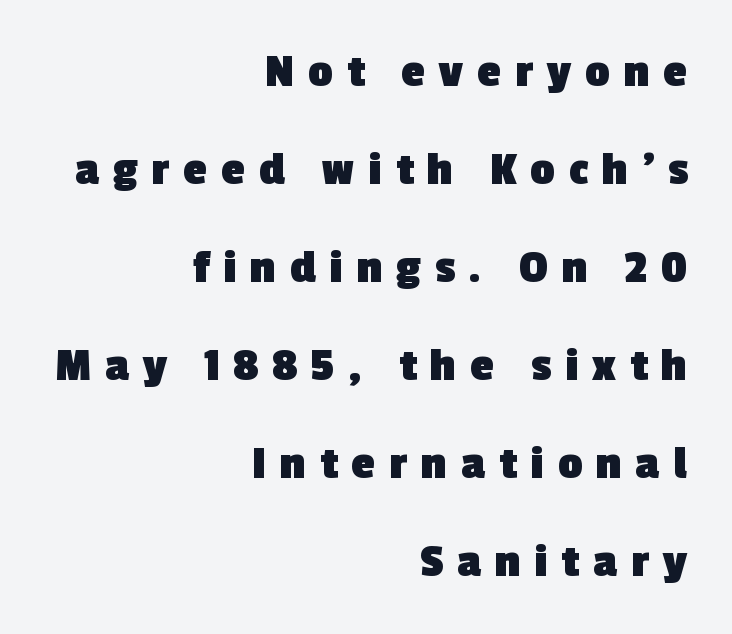
{"serif": "no", "bold": "yes", "weight": "heavy", "width": "normal", "x_height": "medium", "monospaced": "no", "underline": "no", "align": "right", "line_spacing": "loose", "line_spacing_ratio": 2.04, "letter_spacing": "wide", "letter_spacing_em": 0.29, "glyph_px": 48}
